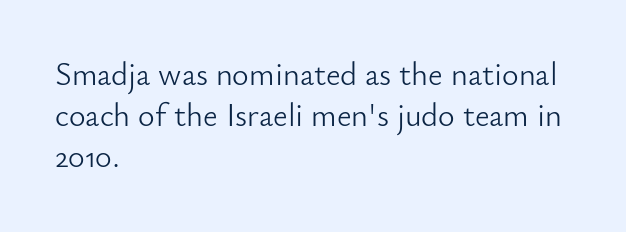
{"serif": "no", "italic": "no", "bold": "no", "weight": "light", "width": "normal", "stroke_contrast": "low", "x_height": "small", "monospaced": "no", "underline": "no", "align": "left", "line_spacing": "normal", "line_spacing_ratio": 1.28, "letter_spacing": "normal", "letter_spacing_em": 0.0, "glyph_px": 32}
